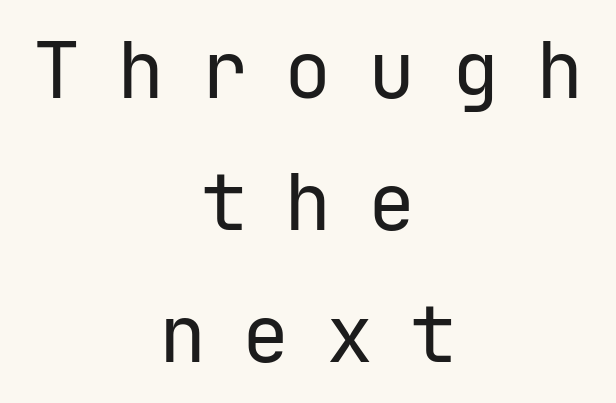
A typesetter would label this face a sans. Does the copy run flush right? No — it is centered line by line. Fixed-width glyphs throughout — classic coding-font behaviour. The type sits square on the baseline with zero lean. Underlining? Definitely not there.
